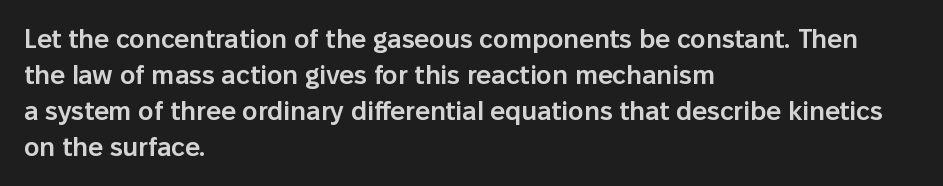
The image shows 26 px text type, upright; set left-aligned, normal line spacing (1.39x), normal letter spacing, not underlined.
